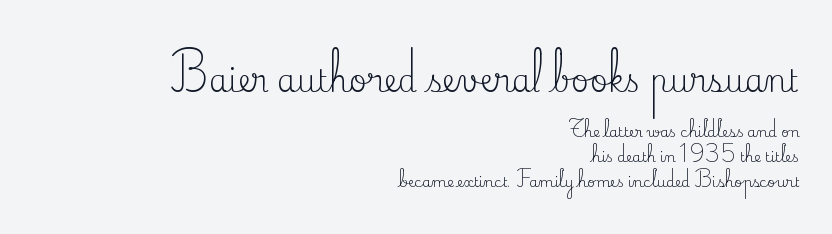
Visually, the top section dominates because its glyphs are scaled up. All the whitespace from short lines collects on the left. Letter spacing: default. The baseline area is clear.
